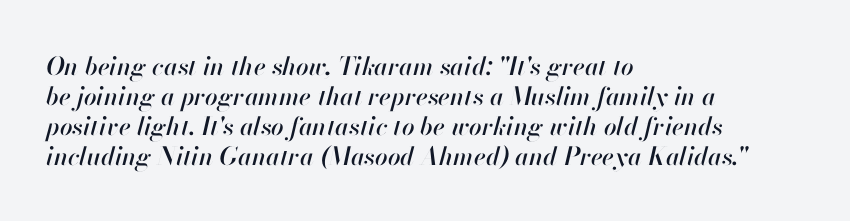
If you drew a ruler down the left edge, every line would touch it. The space beneath each line is pristine and unruled. Characters are canted at an angle relative to the baseline's perpendicular. There is no visible air inserted between adjacent glyphs.
